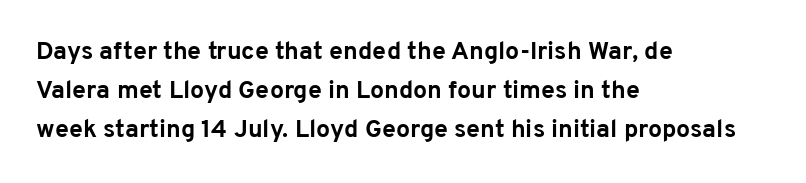
Q: Is the text bold? A: Yes.
Q: Is the text italic (slanted)? A: No, it is upright.
Q: Is the text underlined? A: No.
Q: How is the paragraph aligned? A: Left-aligned.
Q: Is the spacing between letters normal or unusually wide? A: Normal.
Q: Is the spacing between lines tight, normal or loose? A: Normal.
